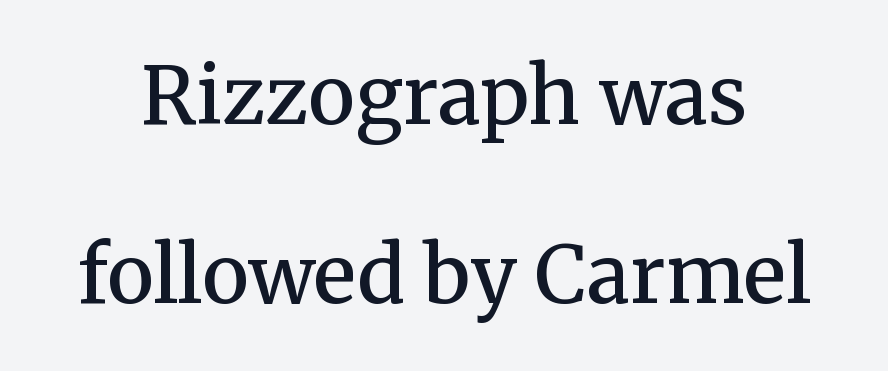
This rendering features lettering with no underline. The leading is generous, giving the passage an open texture. When letters stand straight like this, we call the style roman or upright. The face used here is proportionally spaced, like ordinary book or web type. This rendering leaves character spacing at its baseline value. Stroke terminals: seriffed.
